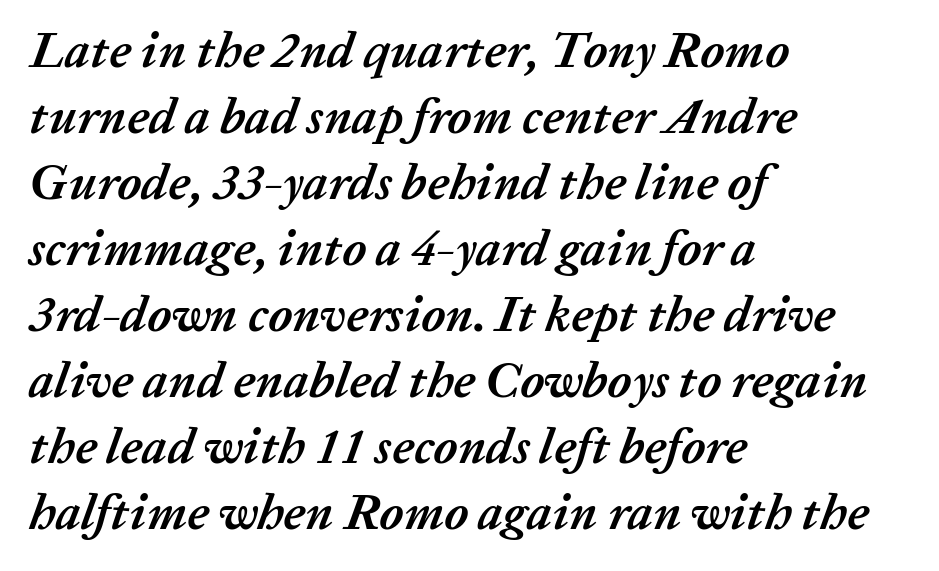
Each letter keeps its own natural width here, so spacing adapts to shape. Where is the straight margin? On the left. Strong, thick strokes mark this as bold type. The glyphs look as if they've been sheared to an angle. Regarding leading, the lines here are spaced in the standard way.
